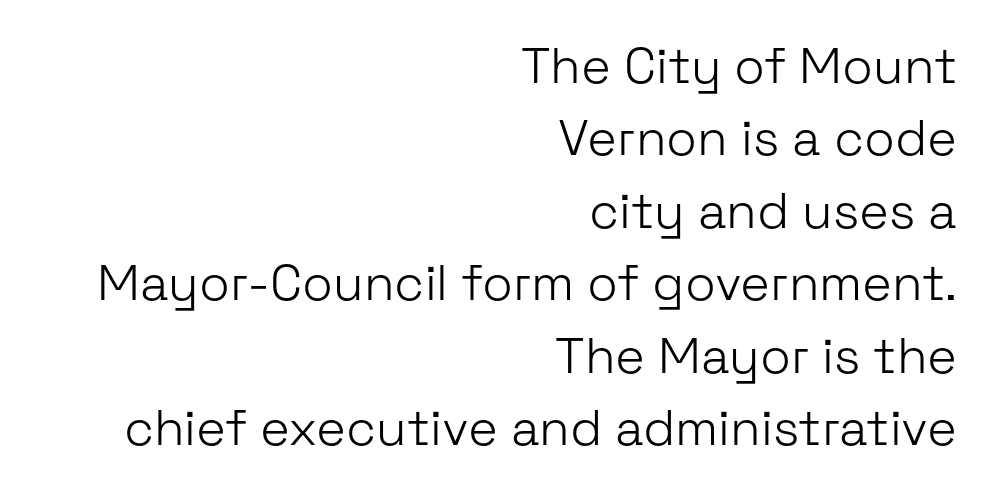
The image shows 50 px light sans-serif type, upright; set right-aligned, normal line spacing (1.45x), normal letter spacing, not underlined; low stroke contrast and a medium x-height.
